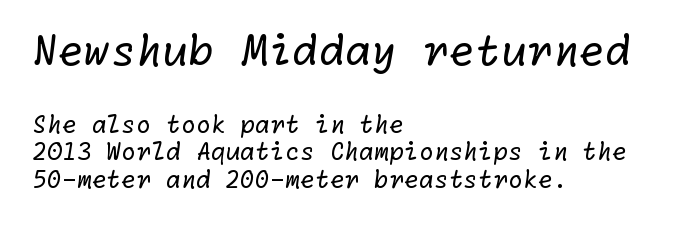
The image shows 42 px regular-weight sans-serif type; set left-aligned, tight line spacing (1.15x), normal letter spacing, not underlined; the first (top) block is 1.75x larger; low stroke contrast and a medium x-height.
